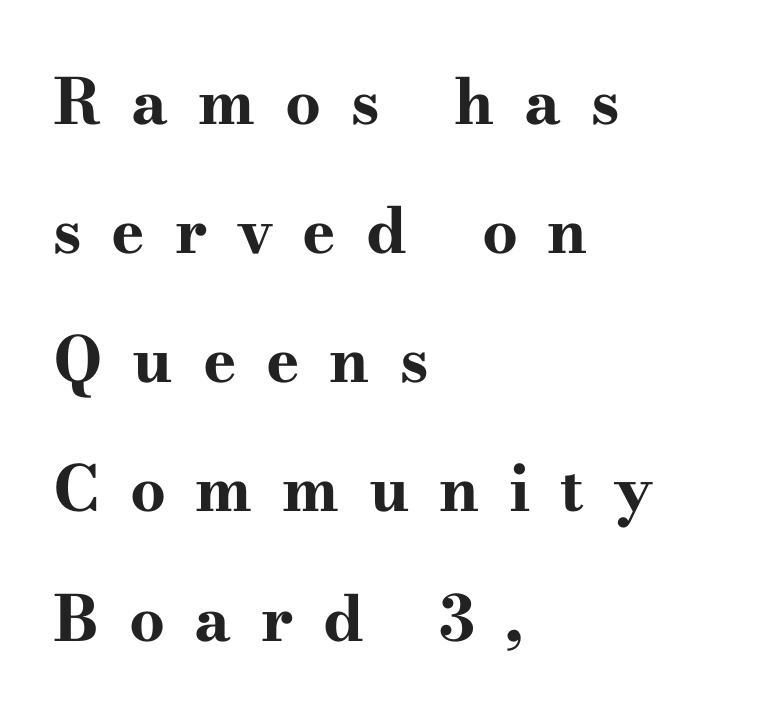
{"serif": "yes", "italic": "no", "bold": "yes", "weight": "bold", "width": "wide", "stroke_contrast": "high", "x_height": "small", "monospaced": "no", "underline": "no", "align": "left", "line_spacing": "loose", "line_spacing_ratio": 2.05, "letter_spacing": "wide", "letter_spacing_em": 0.47, "glyph_px": 63}
